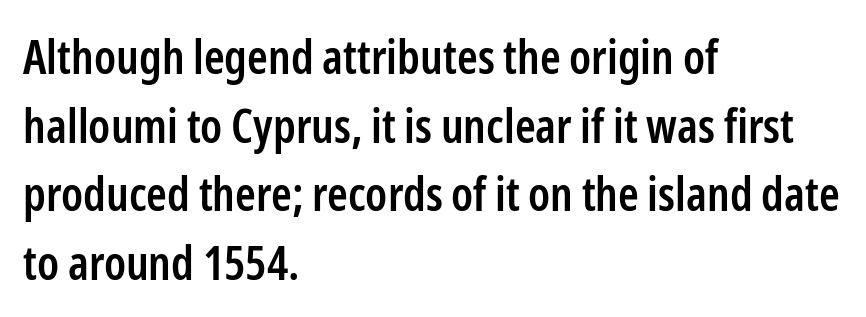
{"serif": "no", "italic": "no", "bold": "semi", "weight": "semibold", "width": "condensed", "stroke_contrast": "low", "x_height": "medium", "monospaced": "no", "underline": "no", "align": "left", "line_spacing": "normal", "line_spacing_ratio": 1.46, "letter_spacing": "normal", "letter_spacing_em": 0.0, "glyph_px": 47}
